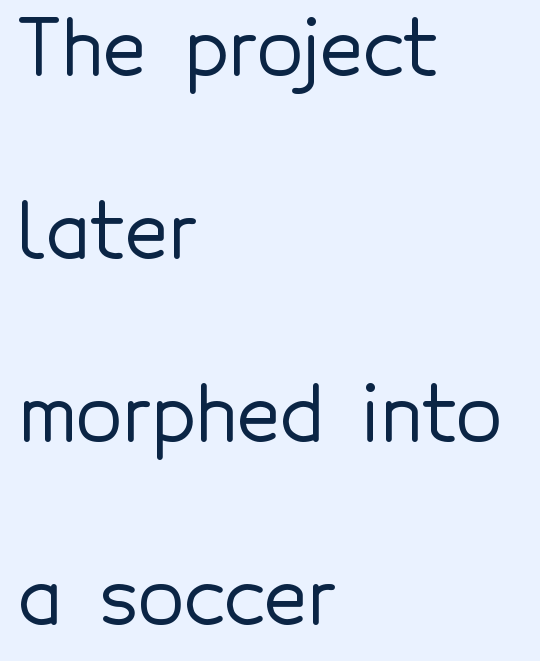
The image shows 75 px sans-serif type, upright; set left-aligned, loose line spacing (2.44x), normal letter spacing, not underlined; a medium x-height.
